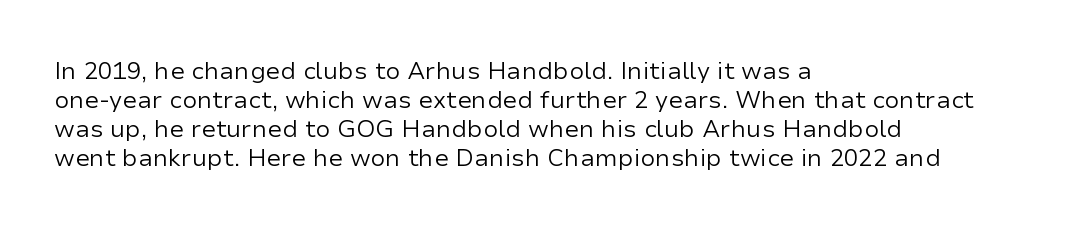
The strokes carry an ordinary text weight at most. Default kerning and tracking; the words read as compact shapes. The gap between lines stays unmarked. Does the lettering tilt? It doesn't — this is upright.
